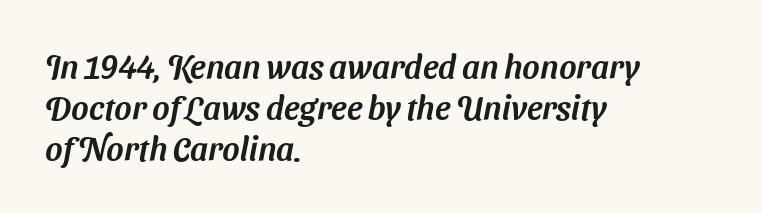
Q: Is the typeface a serif or a sans-serif typeface? A: Sans-serif.
Q: Is the text underlined? A: No.
Q: How is the paragraph aligned? A: Left-aligned.
Q: Is the spacing between letters normal or unusually wide? A: Normal.
Q: Is the spacing between lines tight, normal or loose? A: Normal.
Q: Width (condensed, normal, or wide)? A: Normal.
Q: Stroke contrast? A: Medium.
Q: x-height? A: Medium.
Q: Monospaced? A: No.
